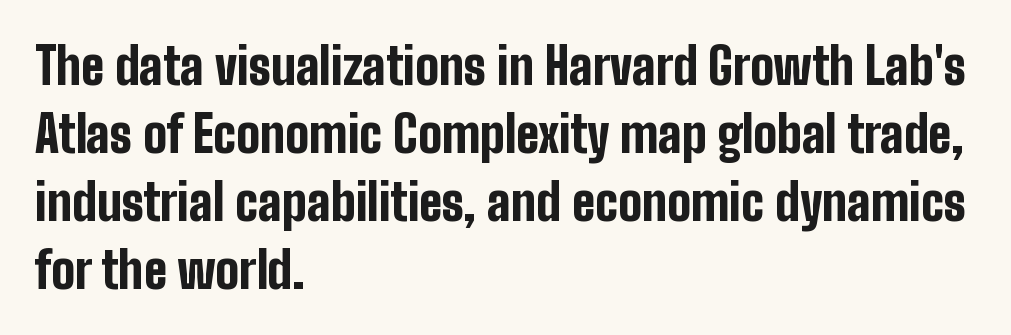
The image shows 50 px bold, condensed sans-serif type, upright; set left-aligned, normal line spacing (1.36x), normal letter spacing, not underlined; low stroke contrast and a medium x-height.
